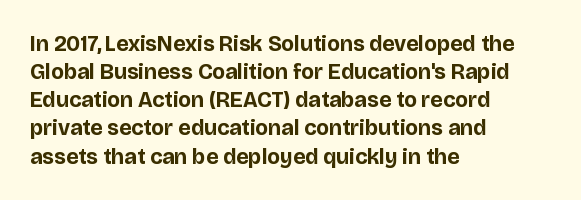
The image shows 22 px bold type, upright; set left-aligned, normal line spacing (1.28x), normal letter spacing, not underlined.
